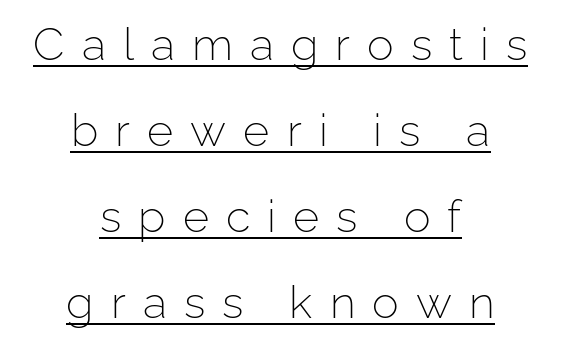
Q: Is the text bold? A: No.
Q: Is the text italic (slanted)? A: No, it is upright.
Q: Is the typeface a serif or a sans-serif typeface? A: Sans-serif.
Q: Is the text underlined? A: Yes.
Q: How is the paragraph aligned? A: Centered.
Q: Is the spacing between letters normal or unusually wide? A: Unusually wide.
Q: Is the spacing between lines tight, normal or loose? A: Loose.
Q: Width (condensed, normal, or wide)? A: Normal.
Q: Stroke contrast? A: Low.
Q: x-height? A: Medium.
Q: Monospaced? A: No.
